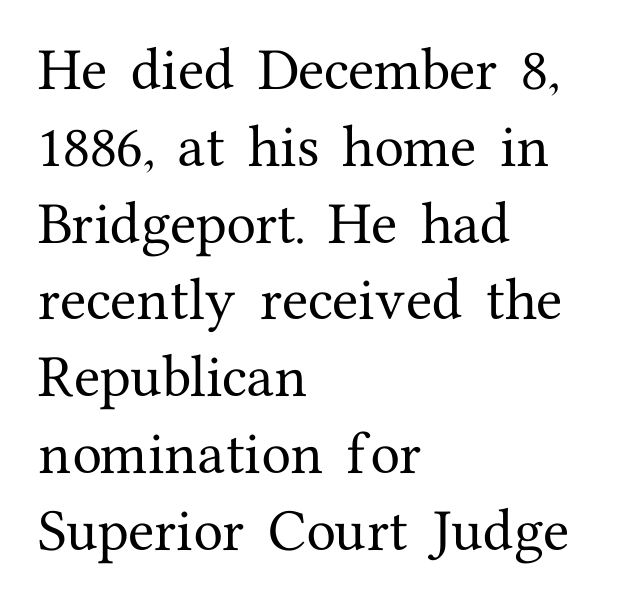
Q: Is the text italic (slanted)? A: No, it is upright.
Q: Is the typeface a serif or a sans-serif typeface? A: Serif.
Q: Is the text underlined? A: No.
Q: How is the paragraph aligned? A: Left-aligned.
Q: Is the spacing between letters normal or unusually wide? A: Normal.
Q: Is the spacing between lines tight, normal or loose? A: Normal.
Q: Width (condensed, normal, or wide)? A: Normal.
Q: Stroke contrast? A: Medium.
Q: x-height? A: Medium.
Q: Monospaced? A: No.
